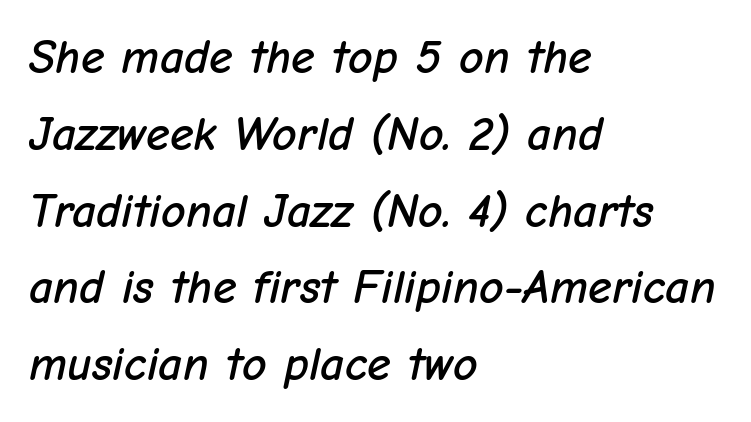
Default kerning and tracking; the words read as compact shapes. All the whitespace from short lines collects on the right. Leading: standard. The baseline area is clear.
